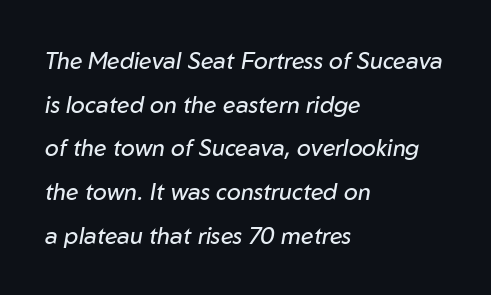
Q: Is the text bold? A: No.
Q: Is the text italic (slanted)? A: Yes, it leans right by about 10 degrees.
Q: Is the text underlined? A: No.
Q: How is the paragraph aligned? A: Left-aligned.
Q: Is the spacing between letters normal or unusually wide? A: Normal.
Q: Is the spacing between lines tight, normal or loose? A: Loose.
